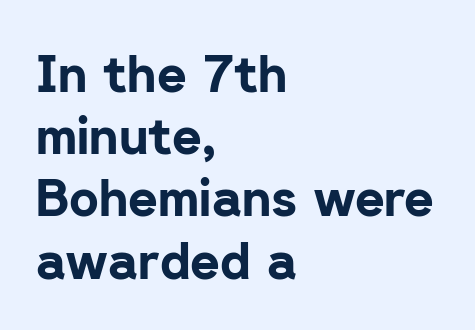
Does the lettering tilt? It doesn't — this is upright. In CSS terms this would be text-align: left. Is the type bold? Yes — the strokes are clearly thick and heavy. Think of a printed novel: that variable character pitch is what you see here.
